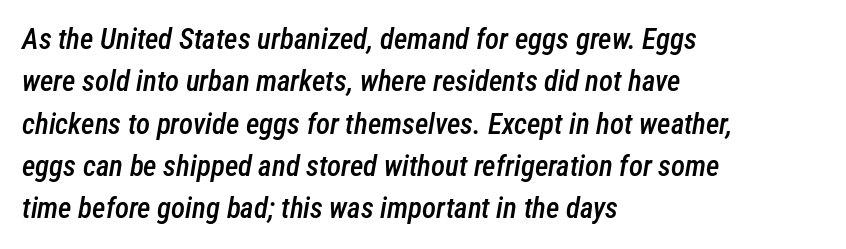
{"italic": "yes", "lean": "right", "slant_degrees": 12, "bold": "semi", "weight": "semibold", "width": "condensed", "stroke_contrast": "low", "x_height": "medium", "monospaced": "no", "underline": "no", "align": "left", "line_spacing": "normal", "line_spacing_ratio": 1.46, "letter_spacing": "normal", "letter_spacing_em": 0.0, "glyph_px": 29}
